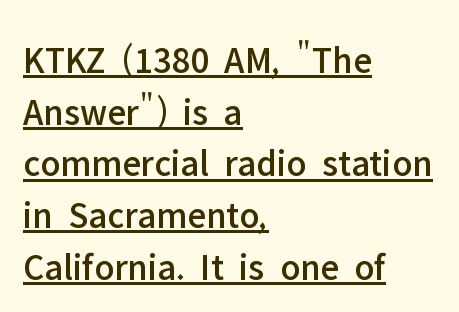
Leading matches the norm, producing a regular column. The rendering shows plain stroke endings on the letterforms — a sans-serif design. The tracking reads as untouched default to a designer's eye. Tall strokes in this sample are plumb rather than angled. The paragraph has a hard left edge and a soft right edge.
